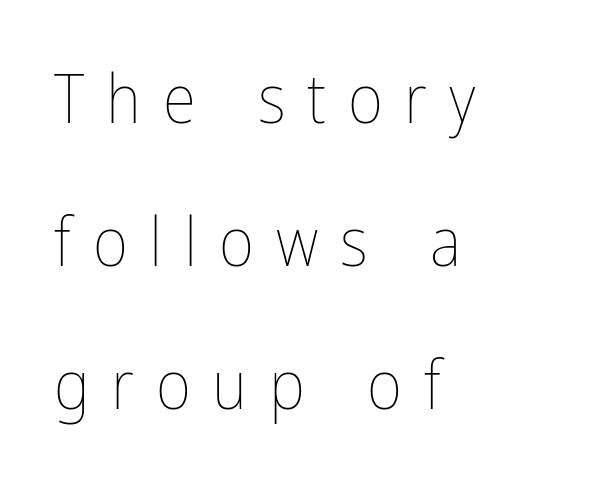
{"italic": "no", "bold": "no", "weight": "thin", "width": "condensed", "stroke_contrast": "low", "x_height": "medium", "monospaced": "no", "underline": "no", "align": "left", "line_spacing": "loose", "line_spacing_ratio": 2.1, "letter_spacing": "wide", "letter_spacing_em": 0.32, "glyph_px": 68}
